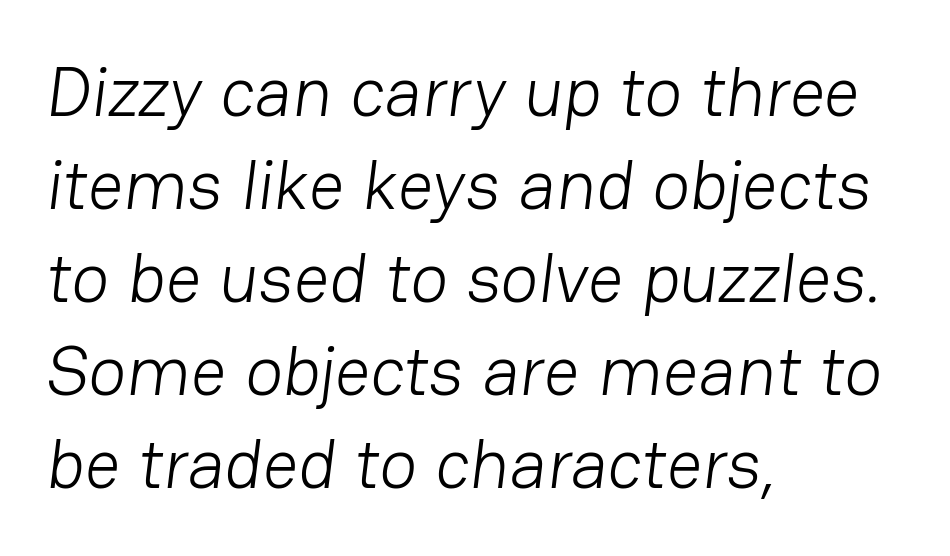
The characters display no serif detailing; their extremities are plain. The letterforms sit at book weight or below. Vertical spacing — default. The strip under each line holds only bare page. Here the designer chose a conventional face with non-uniform glyph widths.
